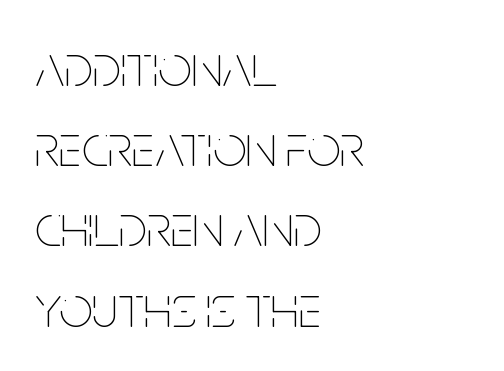
Inter-character spacing is left at the font's built-in metrics. The paragraph shown leans on its left margin. The weight tops out at a normal text grade. A normal amount of white space separates one row of letters from the next. The face used here is proportionally spaced, like ordinary book or web type.
